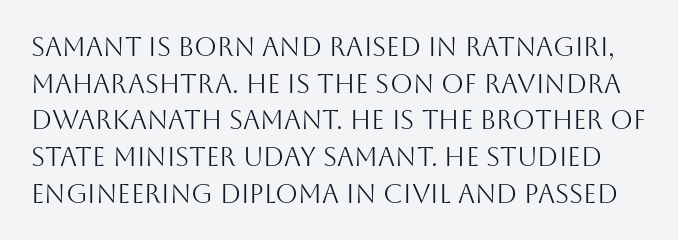
Q: Is the text bold? A: No.
Q: Is the text italic (slanted)? A: No, it is upright.
Q: Is the text underlined? A: No.
Q: Is the spacing between letters normal or unusually wide? A: Normal.
Q: Is the spacing between lines tight, normal or loose? A: Normal.
